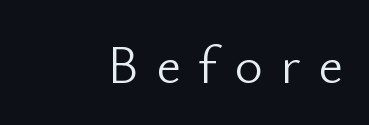
The image shows 54 px light sans-serif type, upright; set right-aligned, unusually wide letter spacing (+0.33 em), not underlined; low stroke contrast and a small x-height.
